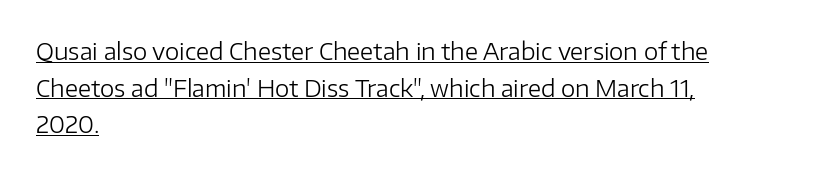
Regarding leading, the lines here are spaced in the standard way. Observe the ordinary spacing: letters are neighbours, not strangers. Weight: regular or lighter. The specimen includes a rule beneath the text block's lines. These lines were composed using upright roman letters.
